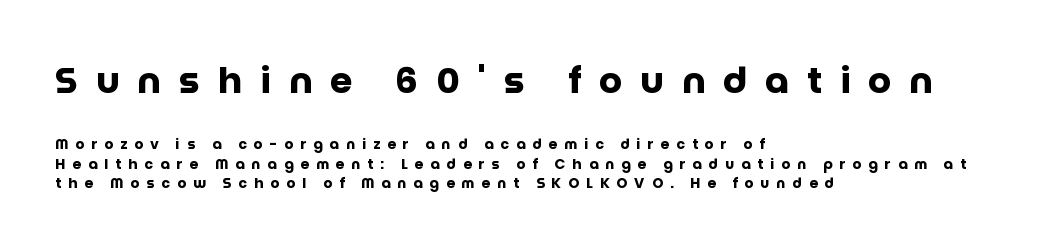
{"serif": "no", "italic": "no", "bold": "yes", "weight": "heavy", "width": "normal", "stroke_contrast": "low", "x_height": "large", "monospaced": "no", "underline": "no", "align": "left", "line_spacing": "normal", "line_spacing_ratio": 1.4, "letter_spacing": "wide", "letter_spacing_em": 0.5, "larger_block": "first", "size_ratio": 2.57, "glyph_px": 36}
